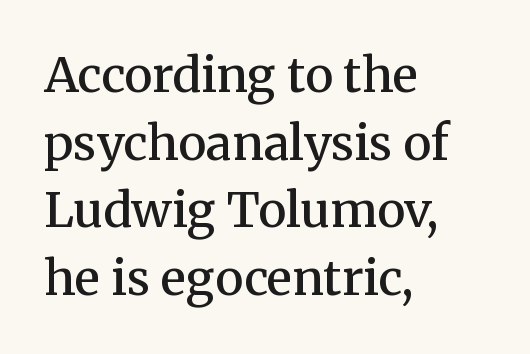
Q: Is the text bold? A: Semi-bold.
Q: Is the text italic (slanted)? A: No, it is upright.
Q: Is the typeface a serif or a sans-serif typeface? A: Serif.
Q: Is the text underlined? A: No.
Q: How is the paragraph aligned? A: Left-aligned.
Q: Is the spacing between letters normal or unusually wide? A: Normal.
Q: Is the spacing between lines tight, normal or loose? A: Normal.
Q: Width (condensed, normal, or wide)? A: Normal.
Q: Stroke contrast? A: Medium.
Q: x-height? A: Medium.
Q: Monospaced? A: No.
